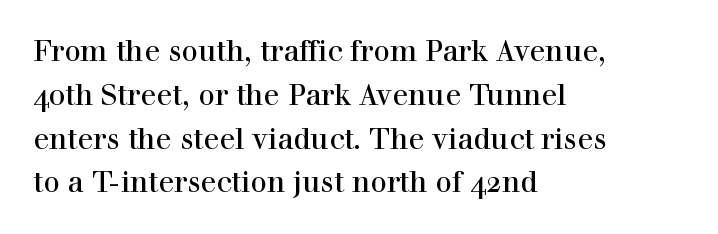
{"serif": "yes", "italic": "no", "width": "normal", "x_height": "medium", "monospaced": "no", "underline": "no", "align": "left", "line_spacing": "normal", "line_spacing_ratio": 1.51, "letter_spacing": "normal", "letter_spacing_em": 0.0, "glyph_px": 29}
